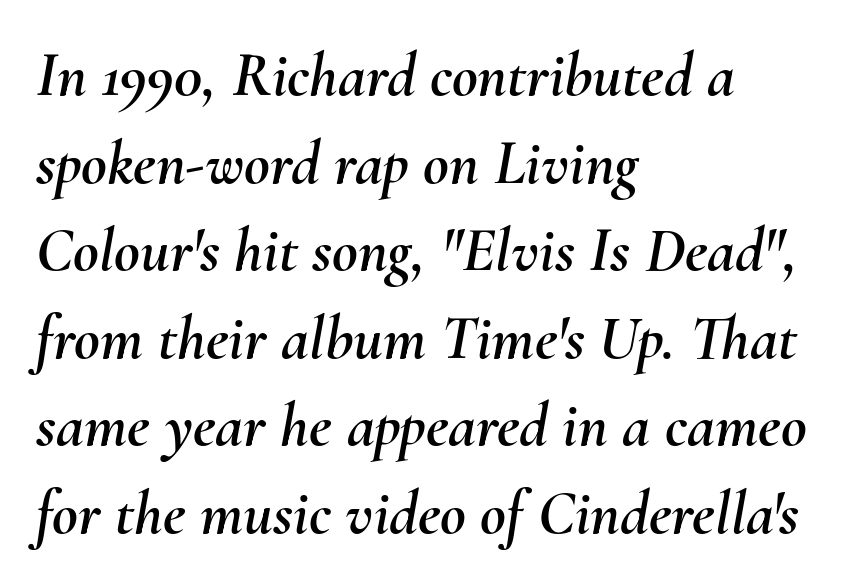
{"italic": "yes", "lean": "right", "slant_degrees": 10, "width": "normal", "stroke_contrast": "medium", "x_height": "small", "monospaced": "no", "underline": "no", "align": "left", "line_spacing": "normal", "line_spacing_ratio": 1.39, "letter_spacing": "normal", "letter_spacing_em": 0.0, "glyph_px": 63}
